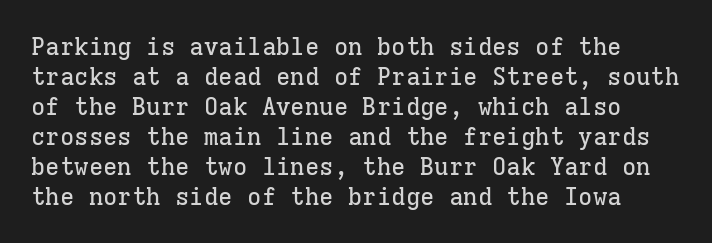
The image shows 24 px text type, upright; set normal line spacing (1.25x), normal letter spacing, not underlined.
